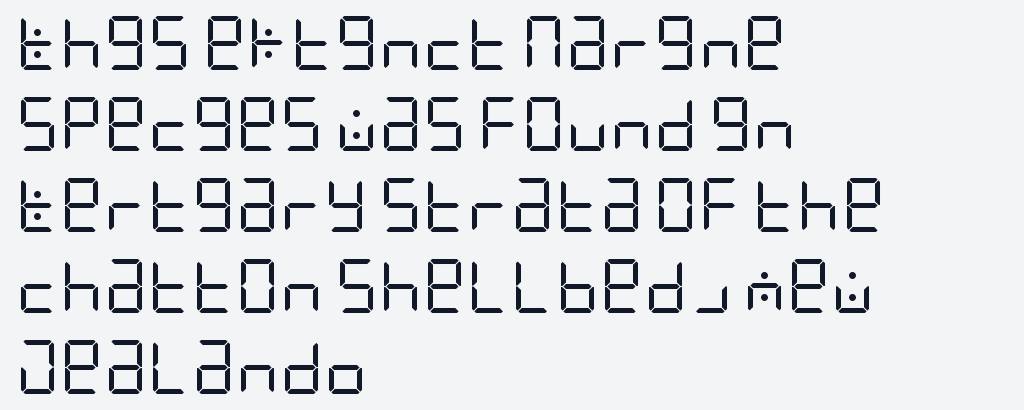
The image shows 54 px regular-weight, condensed sans-serif type, upright; set left-aligned, normal line spacing (1.5x), normal letter spacing, not underlined; low stroke contrast and a large x-height.
